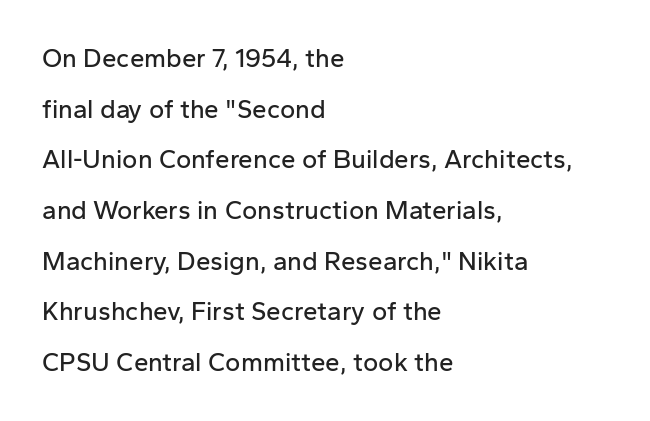
Q: Is the text italic (slanted)? A: No, it is upright.
Q: Is the text underlined? A: No.
Q: How is the paragraph aligned? A: Left-aligned.
Q: Is the spacing between letters normal or unusually wide? A: Normal.
Q: Is the spacing between lines tight, normal or loose? A: Loose.
